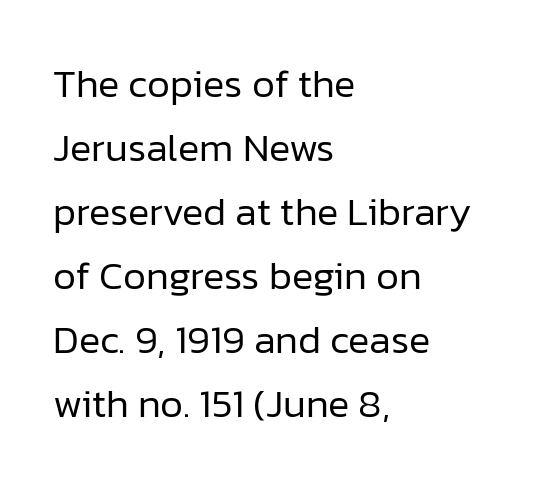
Proportional: the letters do not fall into vertical columns. Quick note: not italic, upright. Counters stay open thanks to moderate or lighter strokes. The rag falls on the right side of this text block. The horizontal fit of the characters is conventional and even. The space directly below the letters is spotless.
